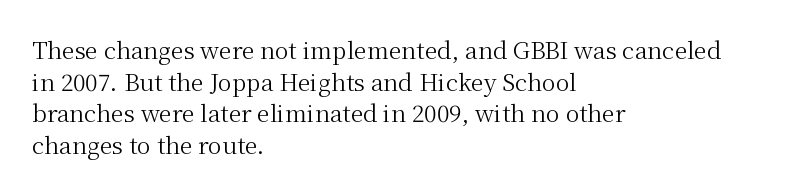
Q: Is the text bold? A: No.
Q: Is the text italic (slanted)? A: No, it is upright.
Q: Is the text underlined? A: No.
Q: How is the paragraph aligned? A: Left-aligned.
Q: Is the spacing between letters normal or unusually wide? A: Normal.
Q: Is the spacing between lines tight, normal or loose? A: Normal.
